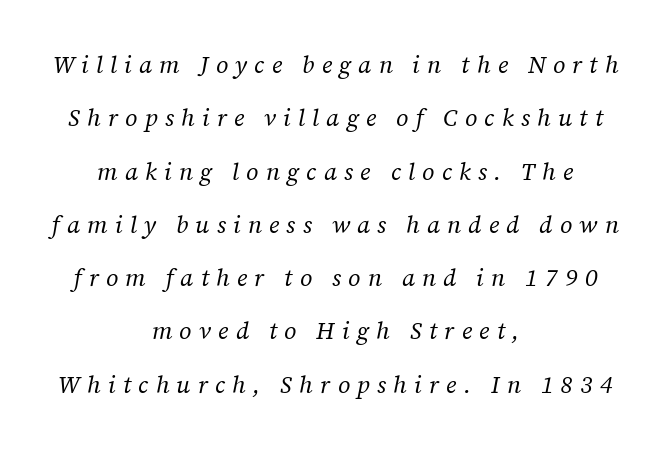
The image shows 24 px text type, italic (leaning right); set centered, loose line spacing (2.22x), unusually wide letter spacing (+0.3 em), not underlined.
